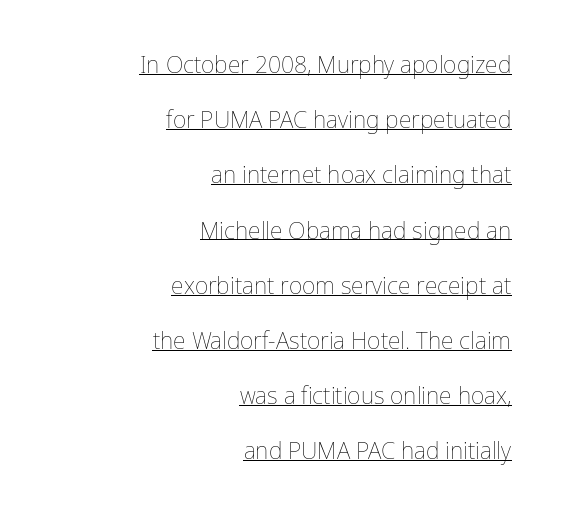
{"italic": "no", "bold": "no", "underline": "yes", "align": "right", "line_spacing": "loose", "line_spacing_ratio": 2.4, "letter_spacing": "normal", "letter_spacing_em": 0.0, "glyph_px": 23}
